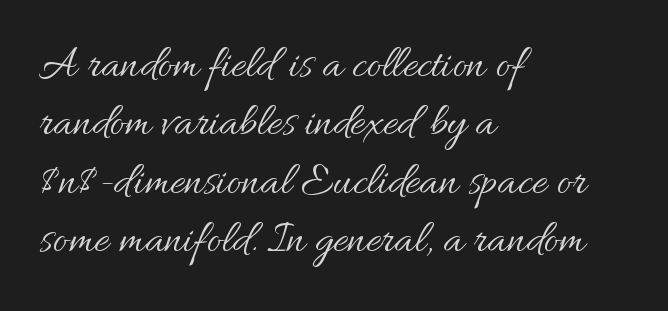
Q: Is the text bold? A: No.
Q: Is the text italic (slanted)? A: Yes.
Q: Is the text underlined? A: No.
Q: How is the paragraph aligned? A: Left-aligned.
Q: Is the spacing between letters normal or unusually wide? A: Normal.
Q: Is the spacing between lines tight, normal or loose? A: Normal.
Q: Width (condensed, normal, or wide)? A: Normal.
Q: Stroke contrast? A: Medium.
Q: x-height? A: Small.
Q: Monospaced? A: No.
